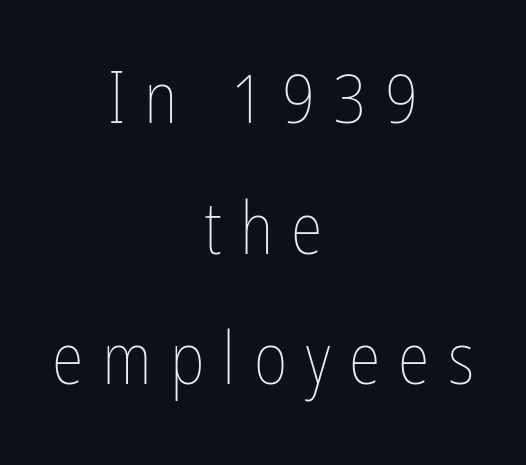
The text block is weighted toward neither margin, spreading evenly from the middle. Caption: face not bold, strokes unweighted. No italicization has been applied; the sample stays upright. Words appear elongated and porous because spacing is wide. Letters rest on an invisible, unmarked baseline.
